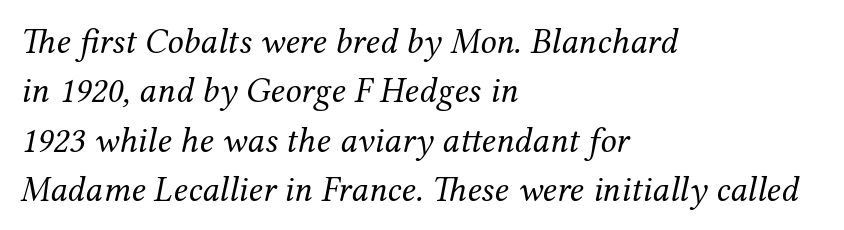
The image shows 36 px regular-weight serif type, italic (leaning right); set left-aligned, normal line spacing (1.37x), normal letter spacing, not underlined; medium stroke contrast and a medium x-height.
